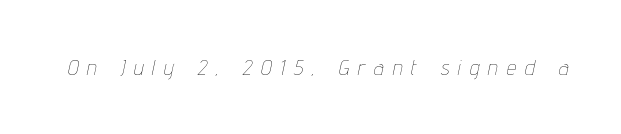
Q: Is the text bold? A: No.
Q: Is the text italic (slanted)? A: Yes, it leans right by about 12 degrees.
Q: Is the text underlined? A: No.
Q: Is the spacing between letters normal or unusually wide? A: Unusually wide.
